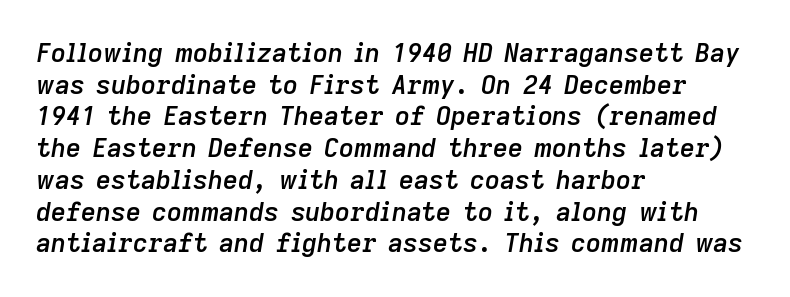
{"italic": "yes", "lean": "right", "slant_degrees": 9, "bold": "semi", "underline": "no", "align": "left", "line_spacing_ratio": 1.22, "letter_spacing": "normal", "letter_spacing_em": 0.0, "glyph_px": 26}
